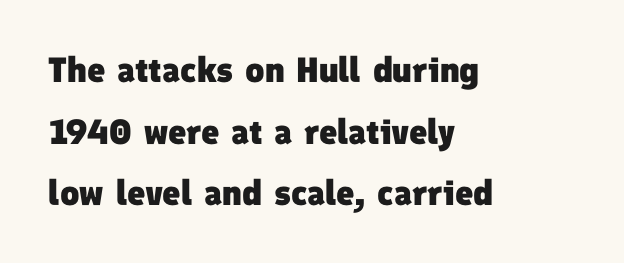
The image shows 35 px heavy sans-serif type; set left-aligned, line spacing 1.76x, normal letter spacing, not underlined; low stroke contrast and a medium x-height.
